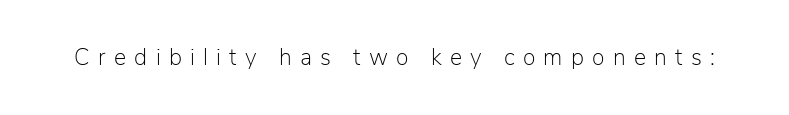
The image shows 23 px text type, upright; set unusually wide letter spacing (+0.36 em), not underlined.
